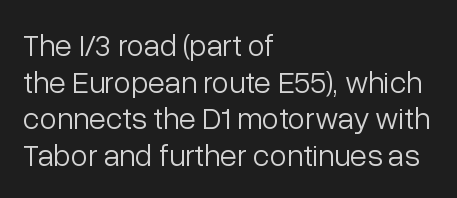
Q: Is the text bold? A: No.
Q: Is the text italic (slanted)? A: No, it is upright.
Q: Is the typeface a serif or a sans-serif typeface? A: Sans-serif.
Q: Is the text underlined? A: No.
Q: How is the paragraph aligned? A: Left-aligned.
Q: Is the spacing between letters normal or unusually wide? A: Normal.
Q: Width (condensed, normal, or wide)? A: Normal.
Q: Stroke contrast? A: Low.
Q: x-height? A: Medium.
Q: Monospaced? A: No.
